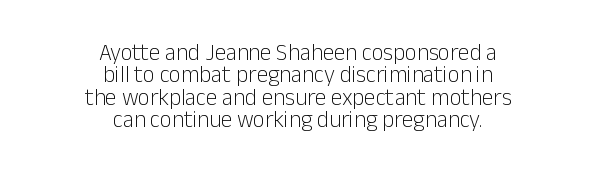
{"italic": "no", "bold": "no", "underline": "no", "align": "center", "line_spacing": "tight", "line_spacing_ratio": 0.97, "letter_spacing": "normal", "letter_spacing_em": 0.0, "glyph_px": 23}
